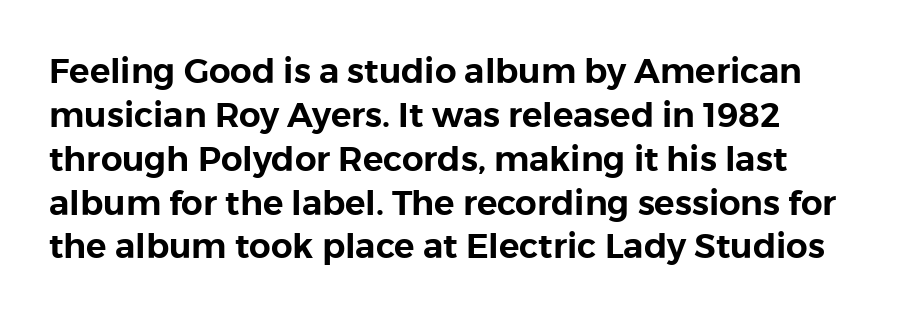
{"serif": "no", "italic": "no", "width": "normal", "stroke_contrast": "low", "x_height": "medium", "monospaced": "no", "underline": "no", "line_spacing": "normal", "line_spacing_ratio": 1.29, "letter_spacing": "normal", "letter_spacing_em": 0.0, "glyph_px": 34}
